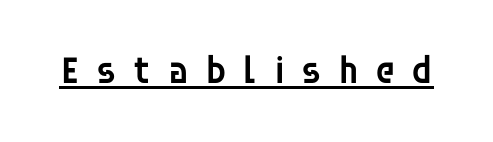
The image shows 39 px semibold sans-serif type, upright; set unusually wide letter spacing (+0.41 em), underlined; low stroke contrast and a large x-height.
